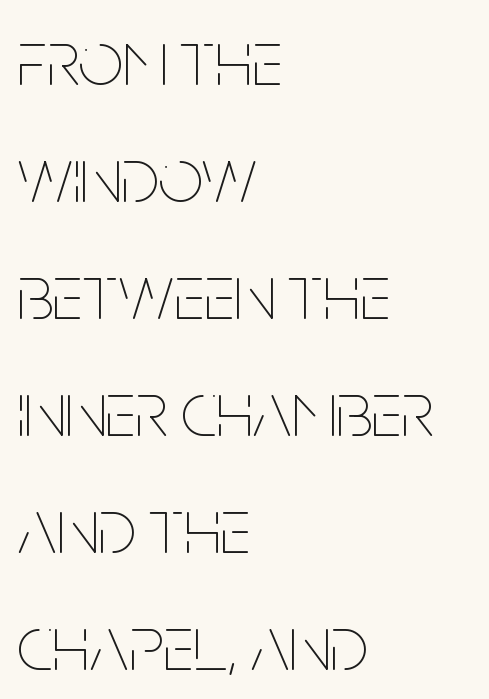
Q: Is the text bold? A: No.
Q: Is the text italic (slanted)? A: No, it is upright.
Q: Is the text underlined? A: No.
Q: How is the paragraph aligned? A: Left-aligned.
Q: Is the spacing between letters normal or unusually wide? A: Normal.
Q: Is the spacing between lines tight, normal or loose? A: Normal.
Q: Width (condensed, normal, or wide)? A: Condensed.
Q: Stroke contrast? A: Low.
Q: x-height? A: Large.
Q: Monospaced? A: No.
